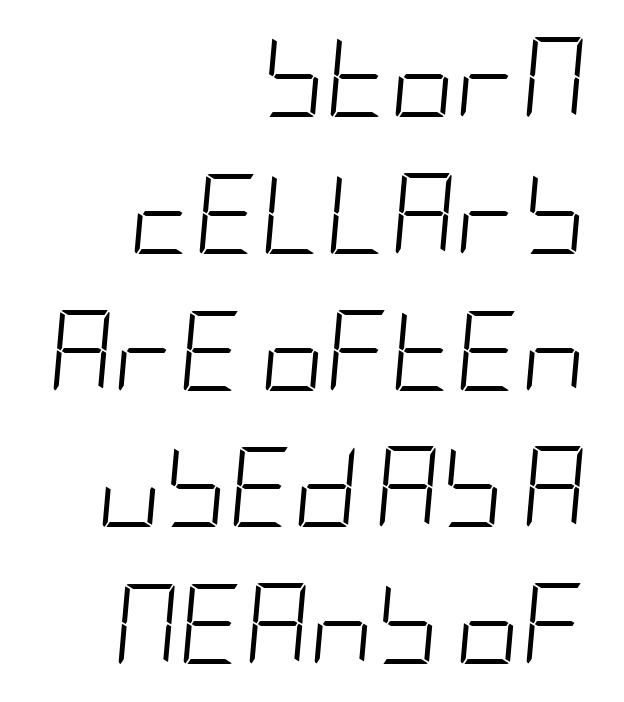
{"italic": "yes", "lean": "right", "slant_degrees": 5, "bold": "no", "weight": "light", "width": "condensed", "stroke_contrast": "low", "x_height": "large", "underline": "no", "align": "right", "line_spacing_ratio": 1.71, "letter_spacing": "normal", "letter_spacing_em": 0.0, "glyph_px": 80}
